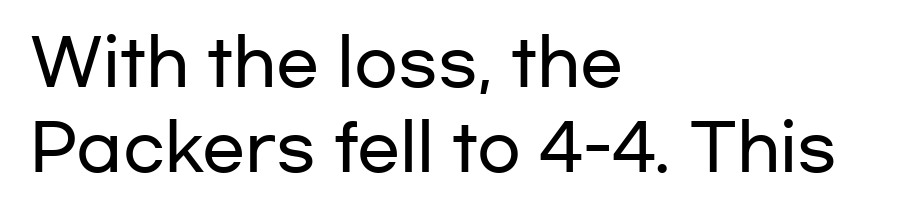
{"serif": "no", "italic": "no", "width": "wide", "stroke_contrast": "low", "x_height": "medium", "monospaced": "no", "underline": "no", "align": "left", "line_spacing": "normal", "line_spacing_ratio": 1.33, "letter_spacing": "normal", "letter_spacing_em": 0.0, "glyph_px": 64}
